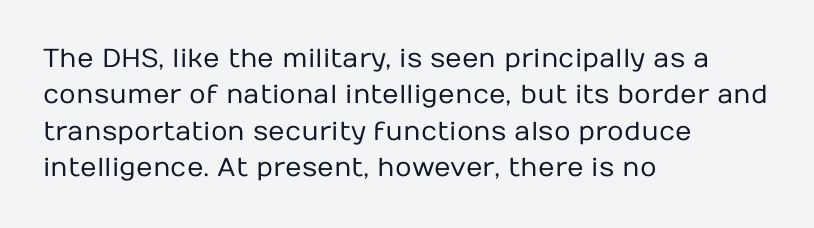
Short and long lines alike share a common starting point at left. The typeface has the unassuming heft of standard copy or less. Is the letter spacing exaggerated? No — it looks like the ordinary default. Has an underline been added? It has not. Posture: vertical.
